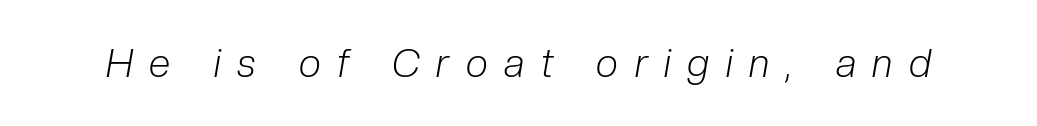
Q: Is the text bold? A: No.
Q: Is the text italic (slanted)? A: Yes, it leans right by about 10 degrees.
Q: Is the text underlined? A: No.
Q: Is the spacing between letters normal or unusually wide? A: Unusually wide.
Q: Width (condensed, normal, or wide)? A: Condensed.
Q: Stroke contrast? A: Low.
Q: x-height? A: Medium.
Q: Monospaced? A: No.
